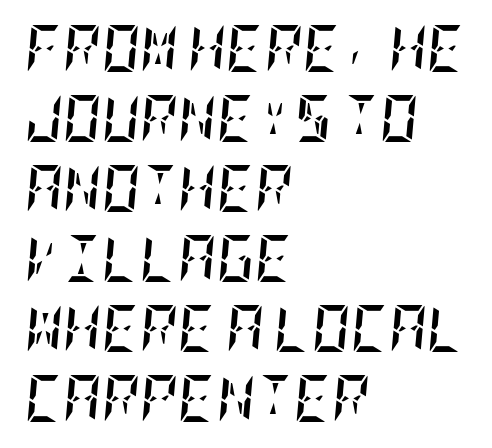
The paragraph shown leans on its left margin. The glyphs look as if they've been sheared to an angle. Unmarked baselines from the first word to the last. Compared with typical paragraphs, the rows here are spaced about the same. Weight check: bold — yes, fully. How are the letters spaced? Ordinarily, with no added tracking.
